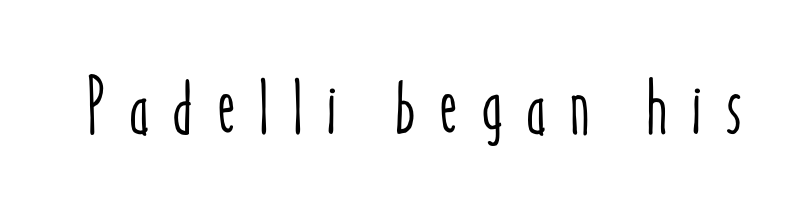
Q: Is the text italic (slanted)? A: No, it is upright.
Q: Is the text underlined? A: No.
Q: Is the spacing between letters normal or unusually wide? A: Unusually wide.
Q: Width (condensed, normal, or wide)? A: Condensed.
Q: Stroke contrast? A: Low.
Q: x-height? A: Medium.
Q: Monospaced? A: No.
